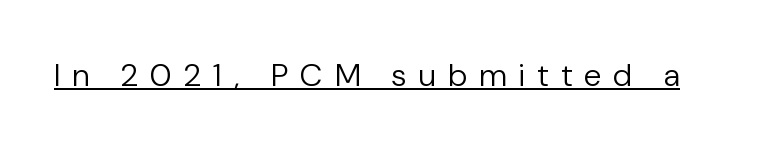
Q: Is the text bold? A: No.
Q: Is the text italic (slanted)? A: No, it is upright.
Q: Is the typeface a serif or a sans-serif typeface? A: Sans-serif.
Q: Is the text underlined? A: Yes.
Q: Is the spacing between letters normal or unusually wide? A: Unusually wide.
Q: Width (condensed, normal, or wide)? A: Normal.
Q: Stroke contrast? A: Low.
Q: x-height? A: Medium.
Q: Monospaced? A: No.
